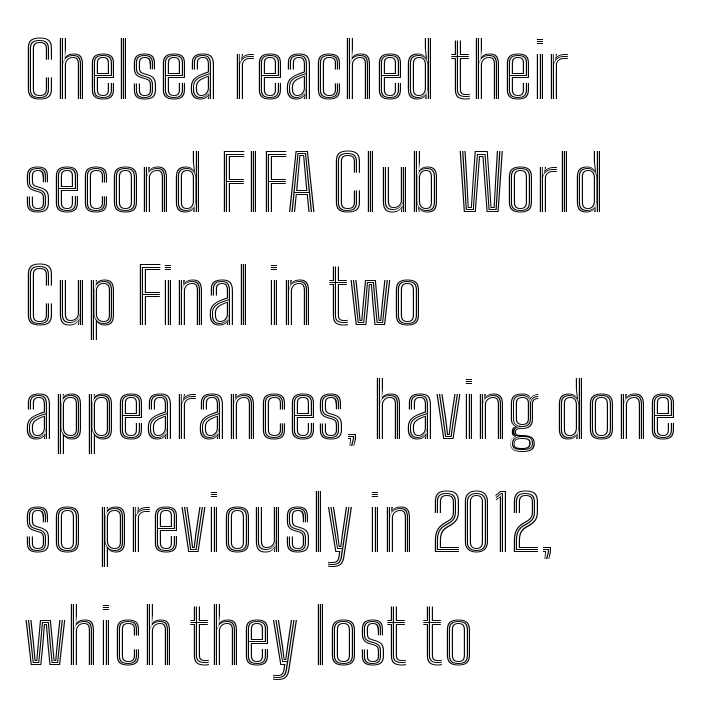
Q: Is the text italic (slanted)? A: No, it is upright.
Q: Is the text underlined? A: No.
Q: How is the paragraph aligned? A: Left-aligned.
Q: Is the spacing between letters normal or unusually wide? A: Normal.
Q: Is the spacing between lines tight, normal or loose? A: Normal.
Q: Width (condensed, normal, or wide)? A: Condensed.
Q: x-height? A: Medium.
Q: Monospaced? A: No.
